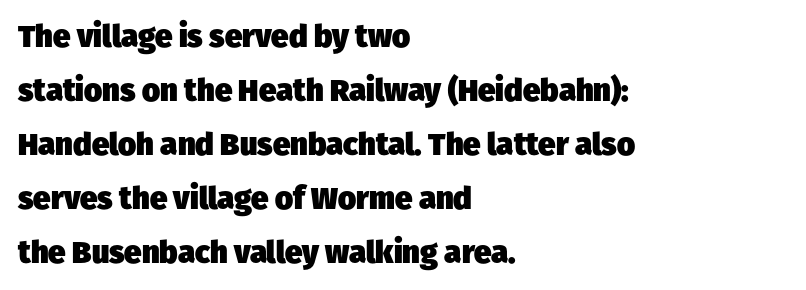
The image shows 31 px heavy sans-serif type; set left-aligned, line spacing 1.74x, normal letter spacing, not underlined; low stroke contrast and a medium x-height.
